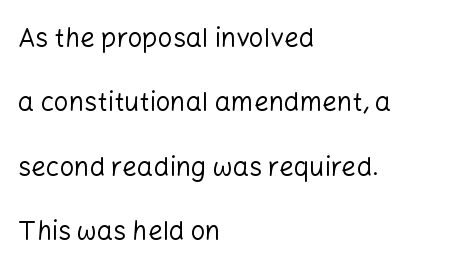
{"italic": "no", "bold": "no", "underline": "no", "align": "left", "line_spacing": "loose", "line_spacing_ratio": 2.48, "letter_spacing": "normal", "letter_spacing_em": 0.0, "glyph_px": 26}
